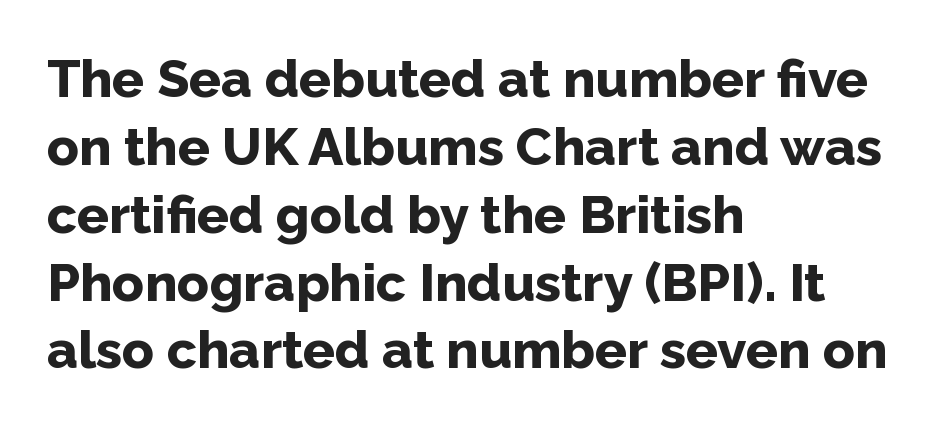
Q: Is the text bold? A: Yes.
Q: Is the text italic (slanted)? A: No, it is upright.
Q: Is the typeface a serif or a sans-serif typeface? A: Sans-serif.
Q: Is the text underlined? A: No.
Q: How is the paragraph aligned? A: Left-aligned.
Q: Is the spacing between letters normal or unusually wide? A: Normal.
Q: Is the spacing between lines tight, normal or loose? A: Normal.
Q: Width (condensed, normal, or wide)? A: Normal.
Q: Stroke contrast? A: Low.
Q: x-height? A: Medium.
Q: Monospaced? A: No.
